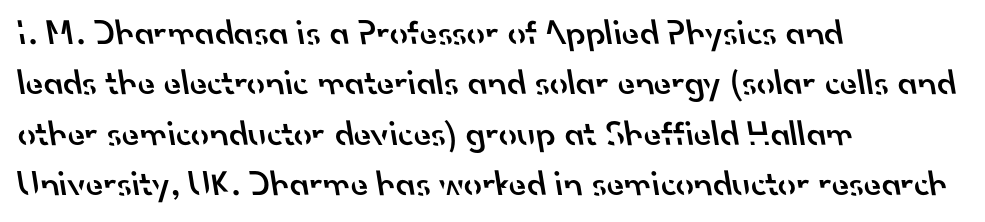
{"serif": "no", "bold": "semi", "weight": "semibold", "width": "normal", "stroke_contrast": "low", "x_height": "small", "monospaced": "no", "underline": "no", "align": "left", "line_spacing": "normal", "line_spacing_ratio": 1.4, "letter_spacing": "normal", "letter_spacing_em": 0.0, "glyph_px": 36}
